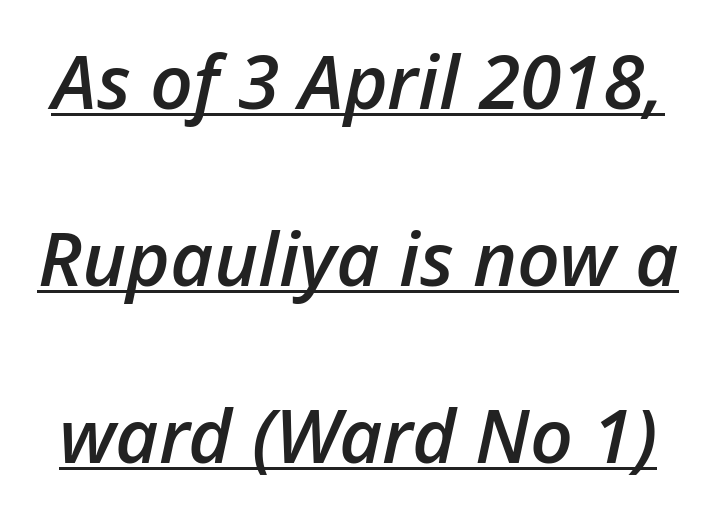
Q: Is the text bold? A: Semi-bold.
Q: Is the text italic (slanted)? A: Yes, it leans right by about 12 degrees.
Q: Is the text underlined? A: Yes.
Q: Is the spacing between letters normal or unusually wide? A: Normal.
Q: Is the spacing between lines tight, normal or loose? A: Loose.
Q: Width (condensed, normal, or wide)? A: Normal.
Q: Stroke contrast? A: Low.
Q: x-height? A: Medium.
Q: Monospaced? A: No.
